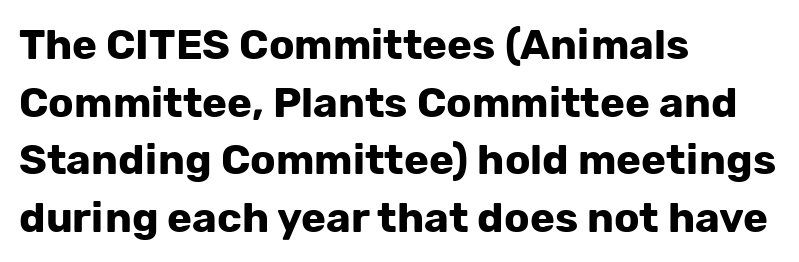
{"serif": "no", "italic": "no", "bold": "yes", "weight": "bold", "width": "normal", "stroke_contrast": "low", "x_height": "medium", "monospaced": "no", "underline": "no", "align": "left", "line_spacing": "normal", "line_spacing_ratio": 1.37, "letter_spacing": "normal", "letter_spacing_em": 0.0, "glyph_px": 42}
